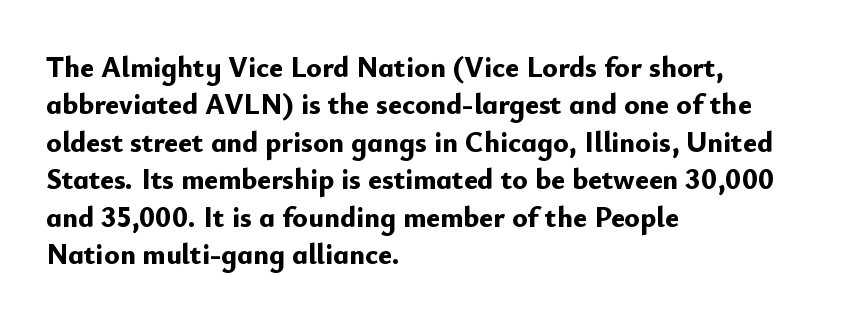
The image shows 29 px bold sans-serif type, upright; set left-aligned, normal line spacing (1.29x), normal letter spacing, not underlined; low stroke contrast and a small x-height.
